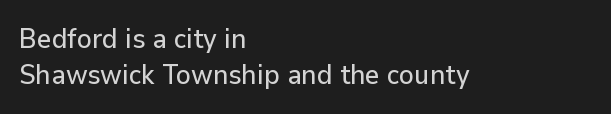
Q: Is the text italic (slanted)? A: No, it is upright.
Q: Is the typeface a serif or a sans-serif typeface? A: Sans-serif.
Q: Is the text underlined? A: No.
Q: How is the paragraph aligned? A: Left-aligned.
Q: Is the spacing between letters normal or unusually wide? A: Normal.
Q: Is the spacing between lines tight, normal or loose? A: Normal.
Q: Width (condensed, normal, or wide)? A: Normal.
Q: Stroke contrast? A: Low.
Q: x-height? A: Medium.
Q: Monospaced? A: No.
